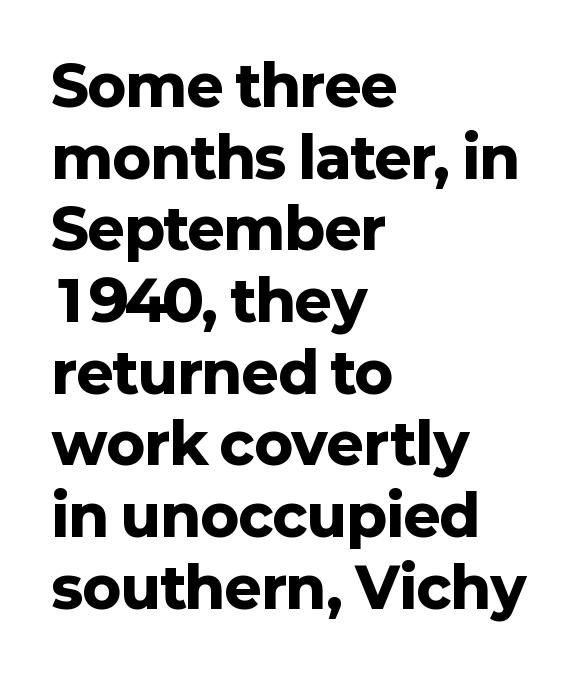
Q: Is the text bold? A: Yes.
Q: Is the text italic (slanted)? A: No, it is upright.
Q: Is the typeface a serif or a sans-serif typeface? A: Sans-serif.
Q: Is the text underlined? A: No.
Q: How is the paragraph aligned? A: Left-aligned.
Q: Is the spacing between letters normal or unusually wide? A: Normal.
Q: Is the spacing between lines tight, normal or loose? A: Normal.
Q: Width (condensed, normal, or wide)? A: Normal.
Q: Stroke contrast? A: Low.
Q: x-height? A: Medium.
Q: Monospaced? A: No.
